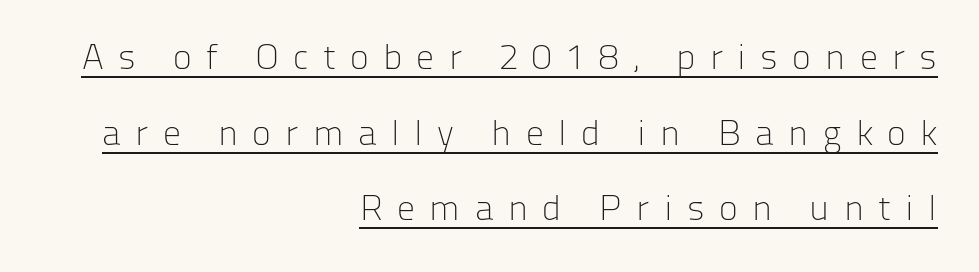
{"serif": "no", "italic": "no", "bold": "no", "weight": "light", "width": "normal", "stroke_contrast": "low", "x_height": "medium", "monospaced": "no", "underline": "yes", "align": "right", "line_spacing": "loose", "line_spacing_ratio": 2.1, "letter_spacing": "wide", "letter_spacing_em": 0.4, "glyph_px": 36}
